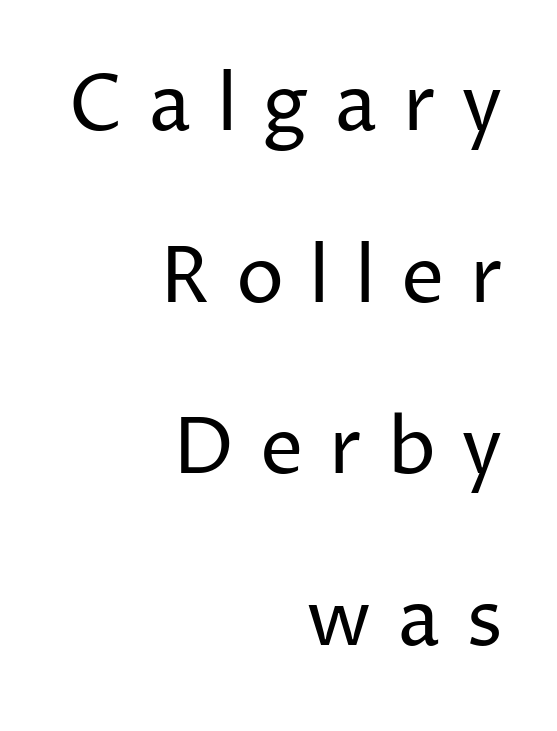
The face used here is a sans, in the tradition of grotesques and geometrics. The paragraph has a hard right edge and a soft left edge. Words appear elongated and porous because spacing is wide. Lines of text with bare space underneath. Notice how the stems are strictly vertical — no italics here.
